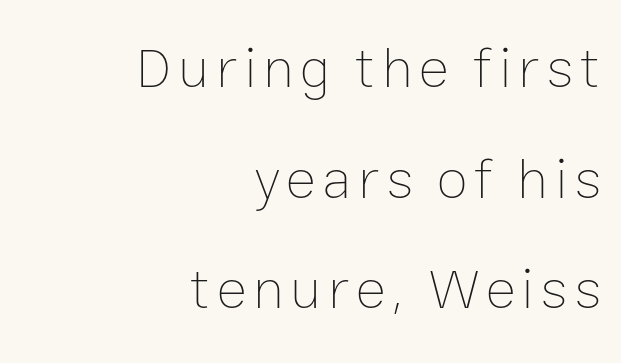
The image shows 57 px thin type, upright; set right-aligned, loose line spacing (1.94x), not underlined; low stroke contrast and a medium x-height.
